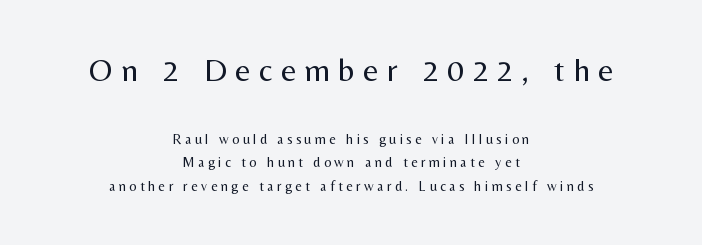
Regular leading. The letterforms sit at book weight or below. Characters follow at a spacing far wider than the type designer built in. Neither beginnings nor endings align; midpoints do.
